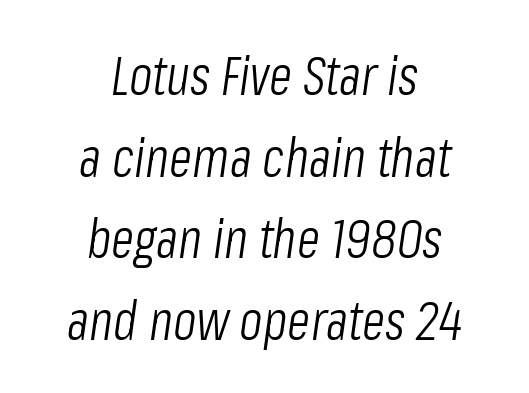
Does extra space separate the letters? No, they use regular spacing. Compared with a flush-left layout, this one balances lines on the center instead. Type without underlining. The passage shown leans; its letterforms are oblique. Spacing verdict: proportional, widths tailored to each character.
